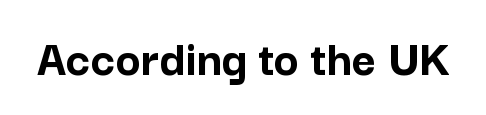
The glyphs are unaccompanied by any horizontal stroke below them. This rendering employs a face without finishing strokes, i.e., a sans-serif. These lines keep a tight, regular rhythm from letter to letter. Strokes here are thick enough to call this a true bold. This is the regular roman posture of the typeface.
